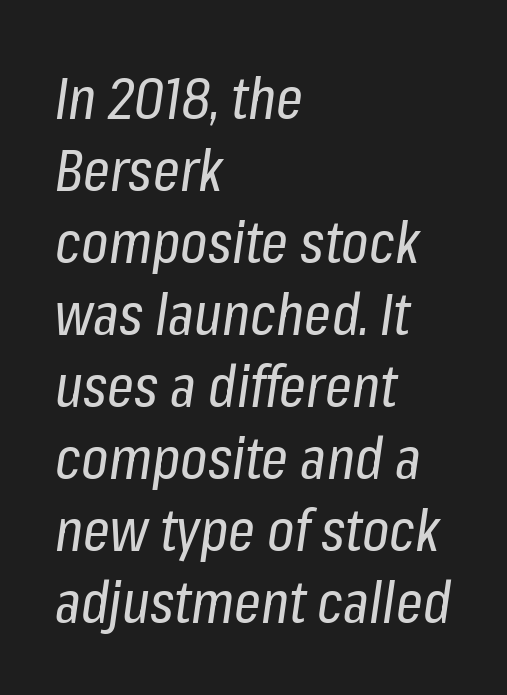
Letter spacing: default. Slanted lettering throughout. Weight: not bold — regular or lighter. Is this a fixed-width face? No — the glyphs have proportional, varying widths. Short and long lines alike share a common starting point at left. Quick note: underline off.
